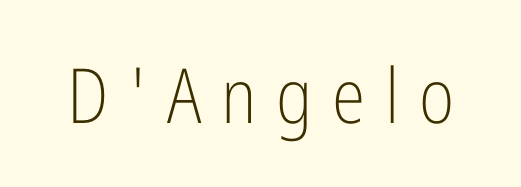
{"serif": "no", "italic": "no", "bold": "no", "weight": "light", "width": "condensed", "stroke_contrast": "low", "x_height": "medium", "monospaced": "no", "underline": "no", "letter_spacing": "wide", "letter_spacing_em": 0.26, "glyph_px": 76}
